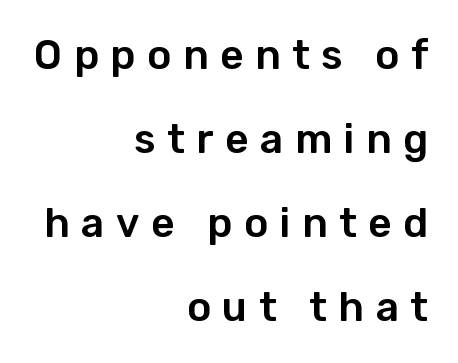
{"serif": "no", "italic": "no", "width": "normal", "stroke_contrast": "low", "x_height": "medium", "monospaced": "no", "underline": "no", "align": "right", "line_spacing": "loose", "line_spacing_ratio": 2.05, "letter_spacing": "wide", "letter_spacing_em": 0.28, "glyph_px": 41}
